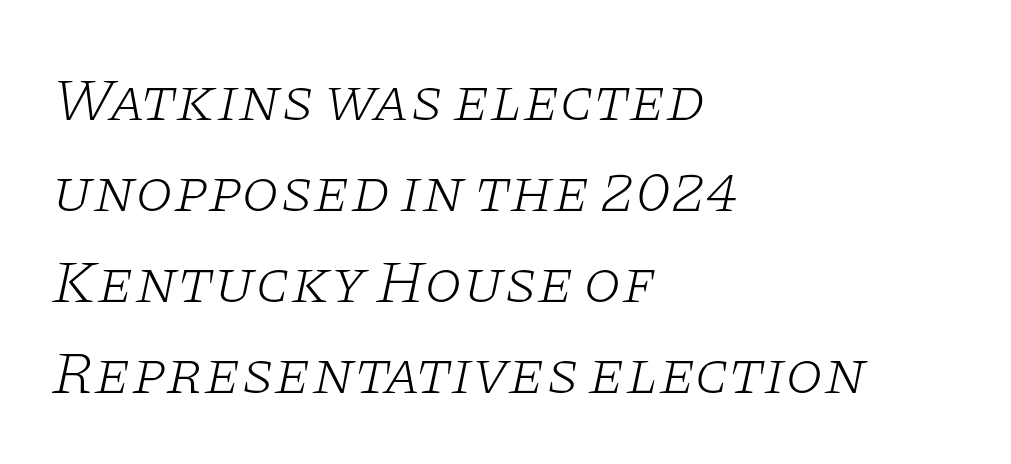
The image shows 61 px light, wide serif type, italic (leaning right); set left-aligned, normal line spacing (1.49x), normal letter spacing, not underlined; low stroke contrast and a large x-height.
